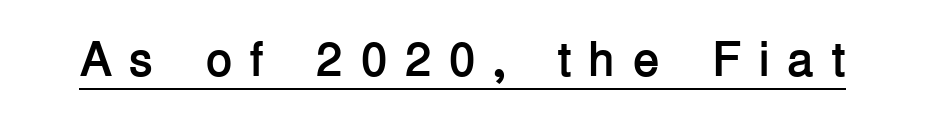
It's the straight-up-and-down kind of type. Quick note: underline on. Chunky letters — that's bold for sure. The type is letterspaced generously, with wide tracking.
